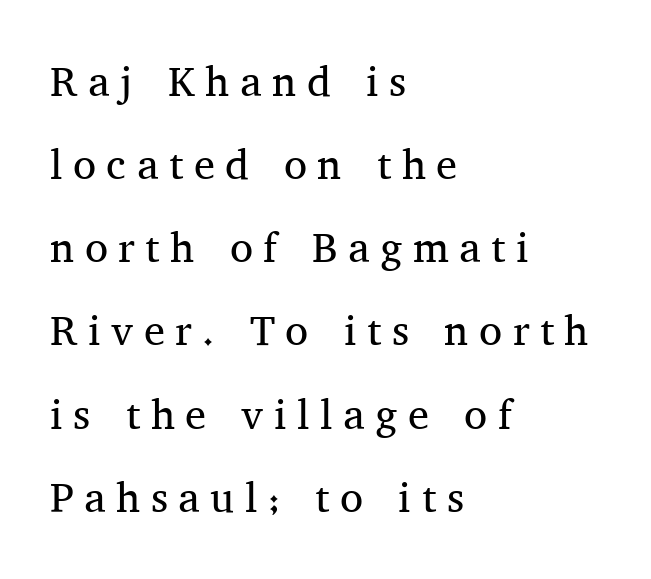
Is this a fixed-width face? No — the glyphs have proportional, varying widths. Posture: vertical. Stroke thickness stays within the range of a standard reading face or lighter. Does the type have serifs? Yes, each stem ends in a small foot. Baseline-to-baseline distance is far greater than the letter height. Rule under the text: the space is simply empty.
